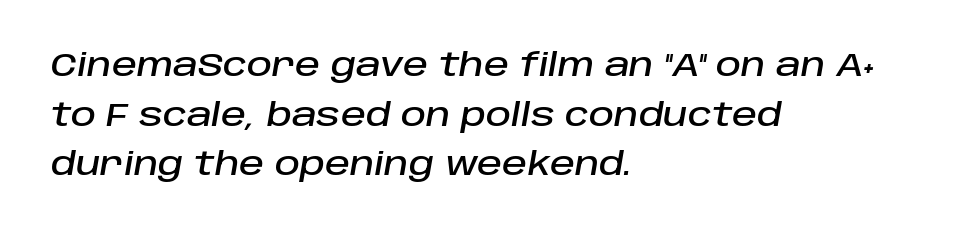
The image shows 31 px text type, italic (leaning right); set left-aligned, normal line spacing (1.6x), normal letter spacing, not underlined; low stroke contrast and a large x-height.
